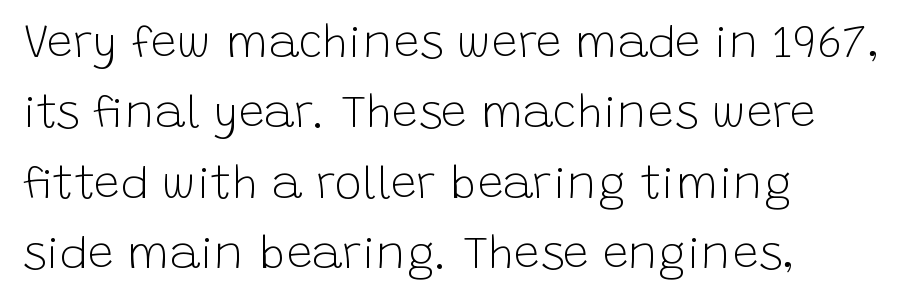
{"serif": "no", "italic": "no", "bold": "no", "weight": "light", "width": "normal", "stroke_contrast": "low", "x_height": "large", "monospaced": "no", "underline": "no", "align": "left", "line_spacing": "normal", "line_spacing_ratio": 1.53, "letter_spacing": "normal", "letter_spacing_em": 0.0, "glyph_px": 46}
